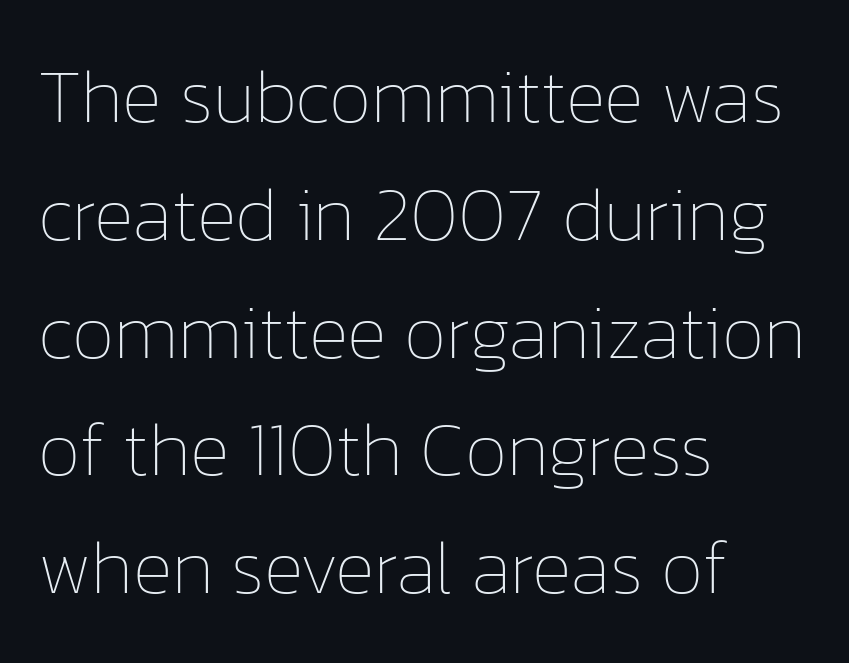
Q: Is the text bold? A: No.
Q: Is the text italic (slanted)? A: No, it is upright.
Q: Is the text underlined? A: No.
Q: How is the paragraph aligned? A: Left-aligned.
Q: Is the spacing between letters normal or unusually wide? A: Normal.
Q: Is the spacing between lines tight, normal or loose? A: Normal.
Q: Width (condensed, normal, or wide)? A: Normal.
Q: Stroke contrast? A: Low.
Q: x-height? A: Medium.
Q: Monospaced? A: No.
